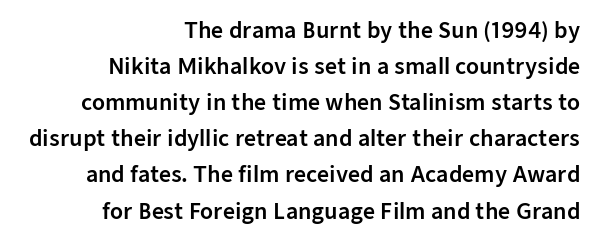
This rendering features lettering with no underline. The typography opts for an upright posture over an oblique one. The letterforms sit shoulder to shoulder at normal distance. Leftover space on each line is placed entirely before the opening word.
